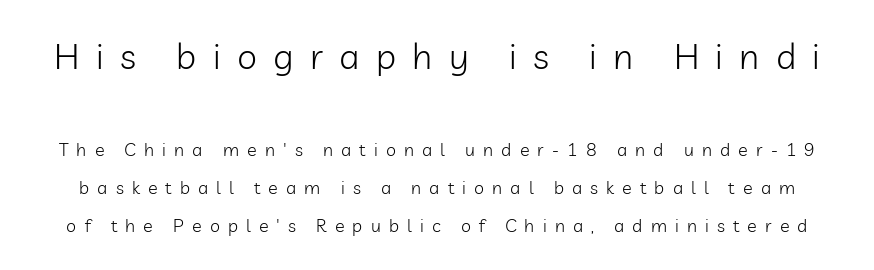
{"serif": "no", "italic": "no", "bold": "no", "weight": "light", "width": "normal", "stroke_contrast": "low", "x_height": "medium", "monospaced": "no", "underline": "no", "line_spacing": "loose", "line_spacing_ratio": 2.12, "letter_spacing": "wide", "letter_spacing_em": 0.45, "larger_block": "first", "size_ratio": 2.0, "glyph_px": 36}
